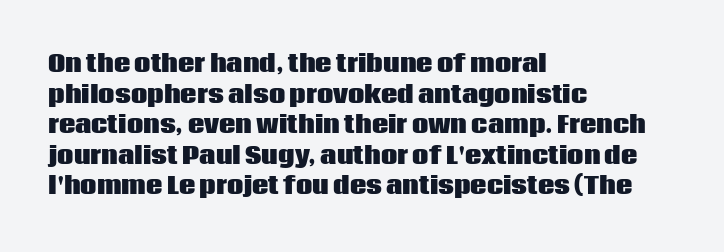
Nobody touched the tracking dial on this one. Heft: maximum for text — a bold. The rendering anchors every line to the left-hand side. The line-height multiplier appears to be the usual default.
